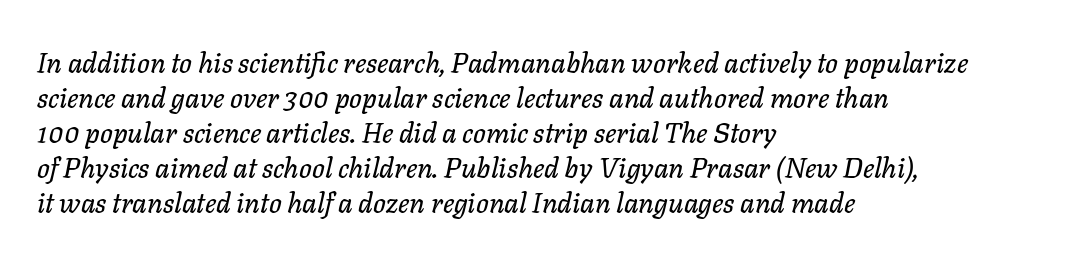
The image shows 28 px text type, italic (leaning right); set left-aligned, normal line spacing (1.25x), normal letter spacing, not underlined; low stroke contrast and a medium x-height.
